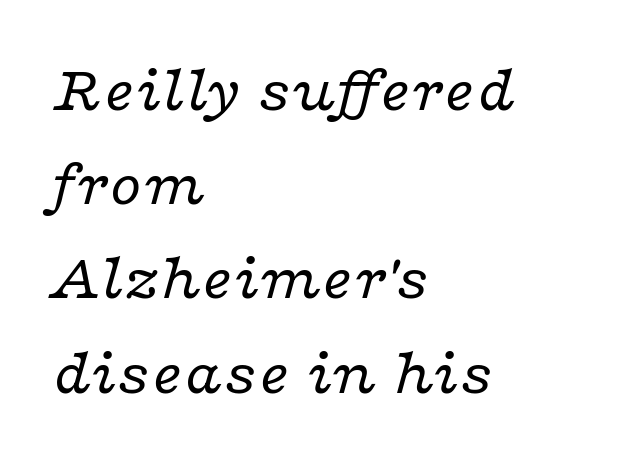
{"serif": "yes", "italic": "yes", "lean": "right", "slant_degrees": 16, "bold": "no", "weight": "regular", "width": "wide", "stroke_contrast": "low", "x_height": "medium", "monospaced": "no", "underline": "no", "align": "left", "line_spacing": "normal", "line_spacing_ratio": 1.45, "letter_spacing": "normal", "letter_spacing_em": 0.0, "glyph_px": 65}
